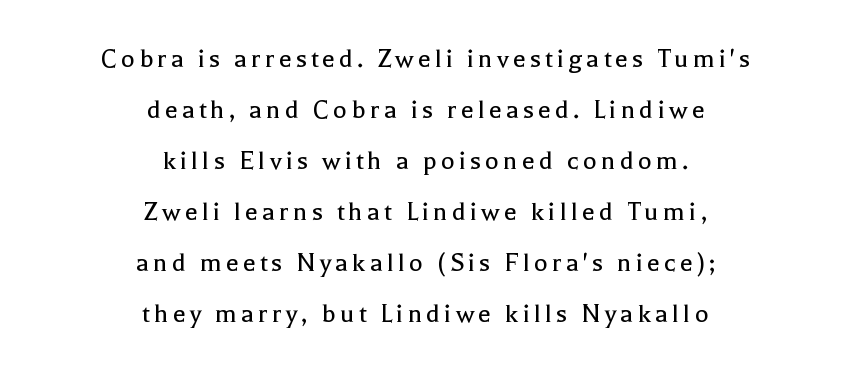
The image shows 29 px regular-weight serif type, upright; set centered, line spacing 1.76x, not underlined; a medium x-height.
